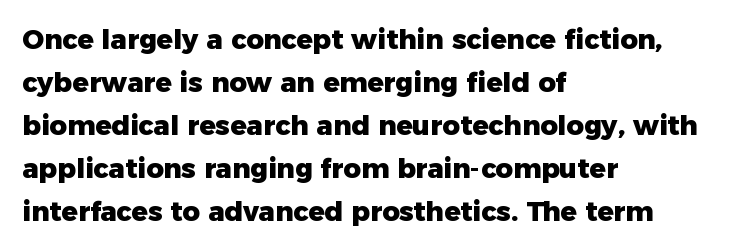
{"italic": "no", "bold": "yes", "underline": "no", "align": "left", "line_spacing": "normal", "line_spacing_ratio": 1.59, "letter_spacing": "normal", "letter_spacing_em": 0.0, "glyph_px": 27}
